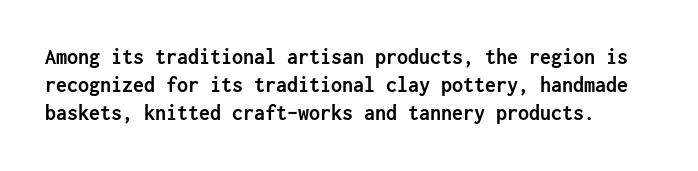
Pretty heavy lettering here — definitely bold. Check under the words: just untouched page. It's the straight-up-and-down kind of type. The gaps between neighbouring characters are ordinary and unremarkable. Line spacing here is normal.
